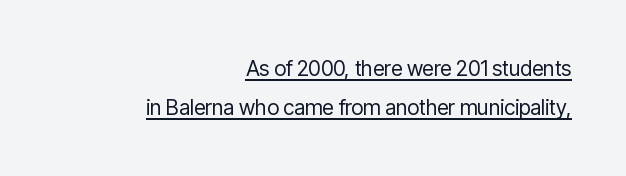
Q: Is the text bold? A: No.
Q: Is the text italic (slanted)? A: No, it is upright.
Q: Is the text underlined? A: Yes.
Q: How is the paragraph aligned? A: Right-aligned.
Q: Is the spacing between letters normal or unusually wide? A: Normal.
